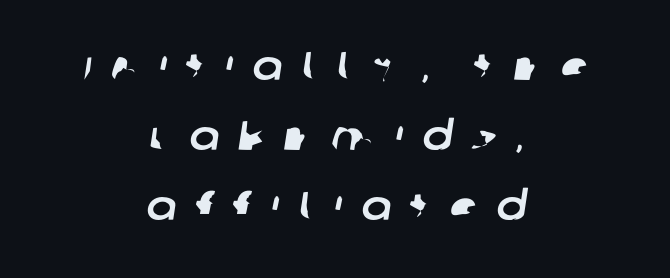
{"serif": "no", "width": "normal", "stroke_contrast": "low", "x_height": "large", "monospaced": "no", "underline": "no", "align": "center", "line_spacing_ratio": 1.75, "letter_spacing": "wide", "letter_spacing_em": 0.49, "glyph_px": 40}
